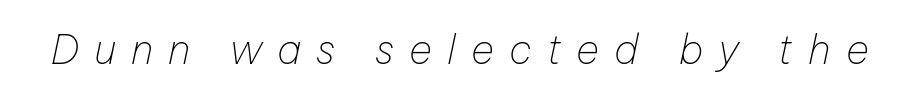
A typesetter would call this proportional, since set widths differ per character. Caption: expanded tracking, letters set apart. Lines of text with bare space underneath. An italicized treatment has been applied to the whole sample. Weight: regular or lighter.
